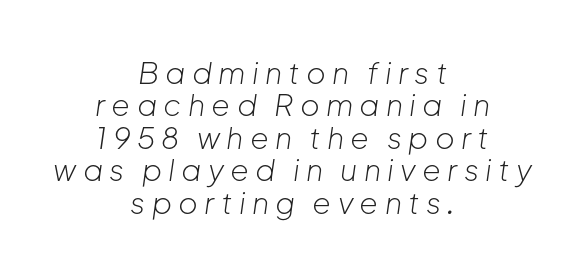
The passage shown is not underscored anywhere. The passage shown is not bold in any degree. In terms of leading, this rendering errs on the cramped side. Substantial extra tracking has been applied to these lines.
